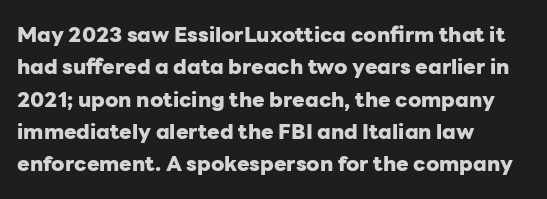
{"italic": "no", "bold": "yes", "underline": "no", "align": "left", "line_spacing": "normal", "line_spacing_ratio": 1.54, "letter_spacing": "normal", "letter_spacing_em": 0.0, "glyph_px": 21}
